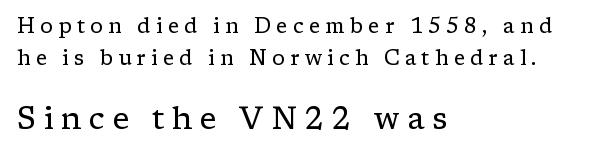
The image shows 31 px regular-weight serif type, upright; set left-aligned, normal line spacing (1.53x), unusually wide letter spacing (+0.24 em), not underlined; the second (bottom) block is 1.48x larger; low stroke contrast and a medium x-height.
